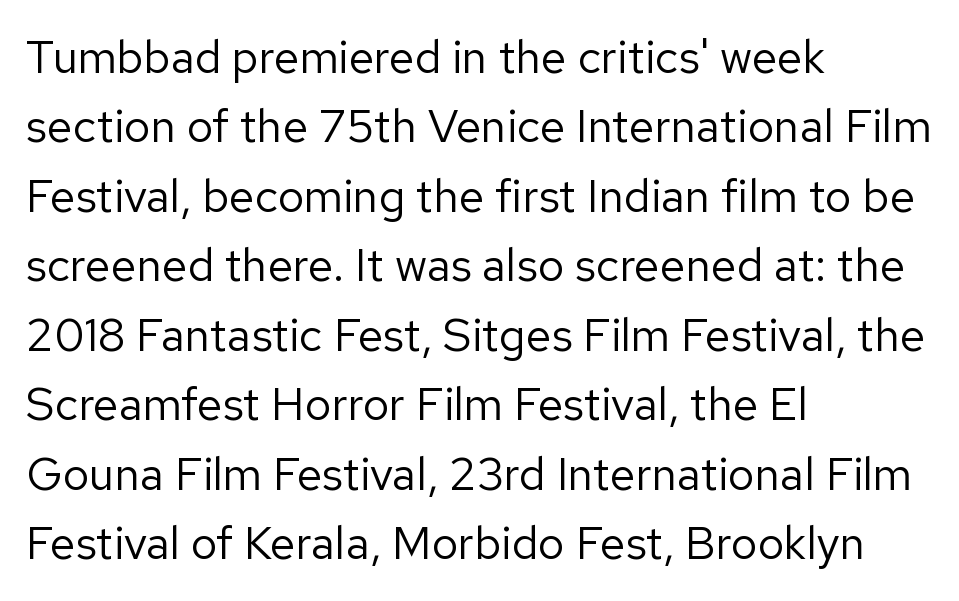
The image shows 46 px regular-weight sans-serif type, upright; set left-aligned, normal line spacing (1.51x), normal letter spacing, not underlined; low stroke contrast and a medium x-height.
